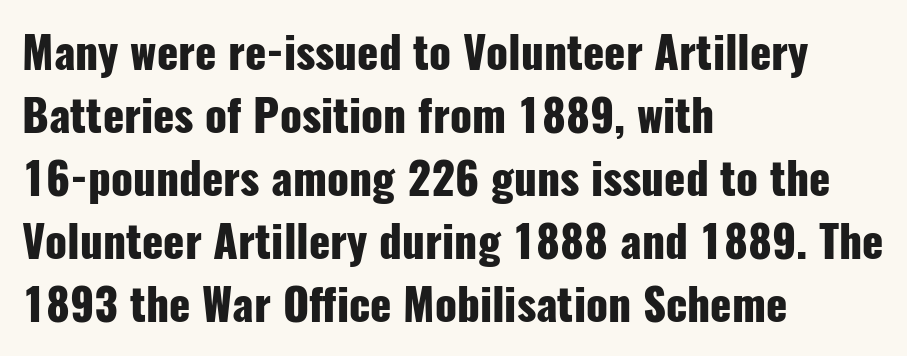
The image shows 44 px heavy, condensed sans-serif type, upright; set left-aligned, normal line spacing (1.43x), normal letter spacing, not underlined; low stroke contrast and a medium x-height.
